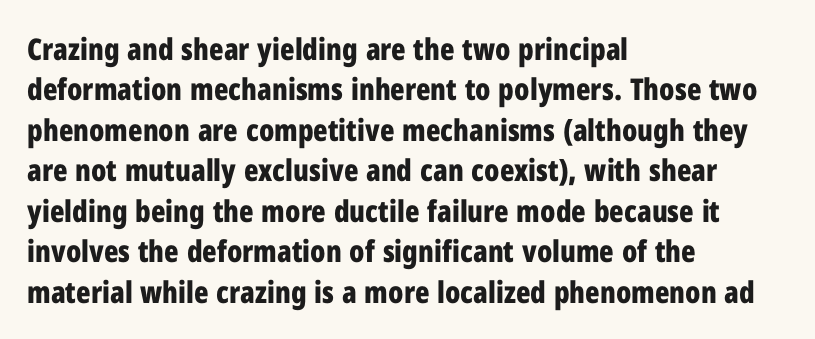
Nobody touched the tracking dial on this one. Is this a fixed-width face? No — the glyphs have proportional, varying widths. Each new line begins a customary step beneath the previous one. The setting favours the left margin, as ordinary paragraphs usually do.
